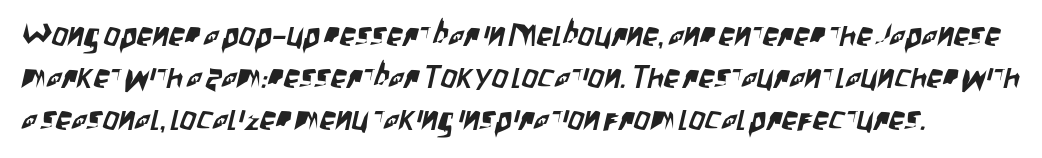
Q: Is the typeface a serif or a sans-serif typeface? A: Sans-serif.
Q: Is the text underlined? A: No.
Q: Is the spacing between letters normal or unusually wide? A: Normal.
Q: Is the spacing between lines tight, normal or loose? A: Normal.
Q: Width (condensed, normal, or wide)? A: Condensed.
Q: Stroke contrast? A: Low.
Q: x-height? A: Large.
Q: Monospaced? A: No.
